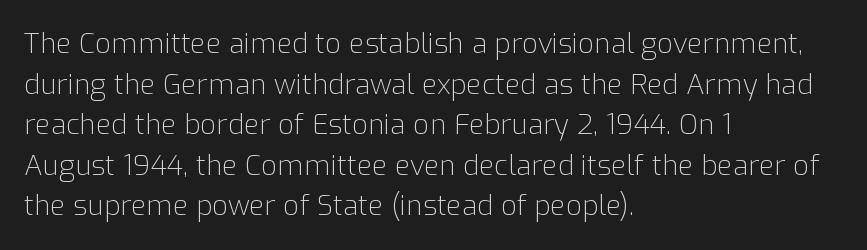
Bare-footed words on every line. You could not count columns in this text — the font is proportionally spaced. Which margin do the lines hug? The left one — the right edge is uneven. Ink coverage per letter is moderate at most.
